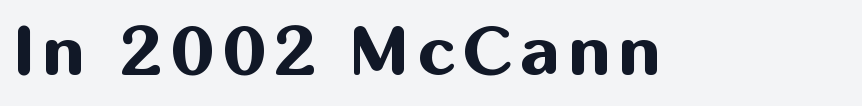
The image shows 69 px bold sans-serif type, upright; set not underlined; medium stroke contrast and a medium x-height.
